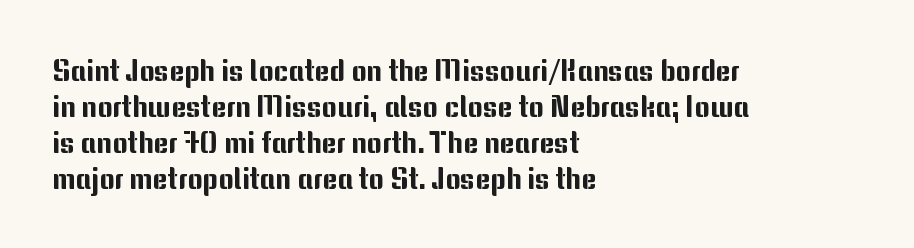
Posture: upright roman. One-word summary of the alignment: left. The letters advance in unequal steps, a hallmark of proportional type. There is no visible air inserted between adjacent glyphs. The rendering shows plain stroke endings on the letterforms — a sans-serif design.
